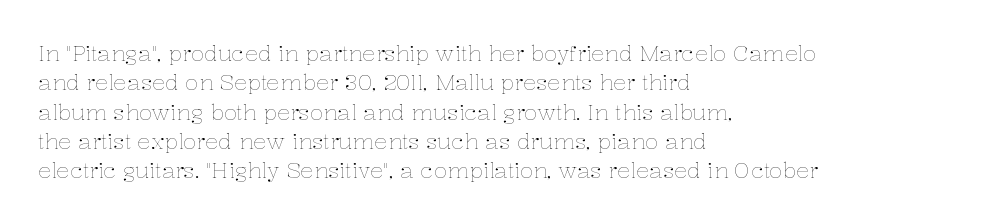
{"italic": "no", "bold": "no", "underline": "no", "align": "left", "line_spacing": "normal", "line_spacing_ratio": 1.33, "letter_spacing": "normal", "letter_spacing_em": 0.0, "glyph_px": 22}
